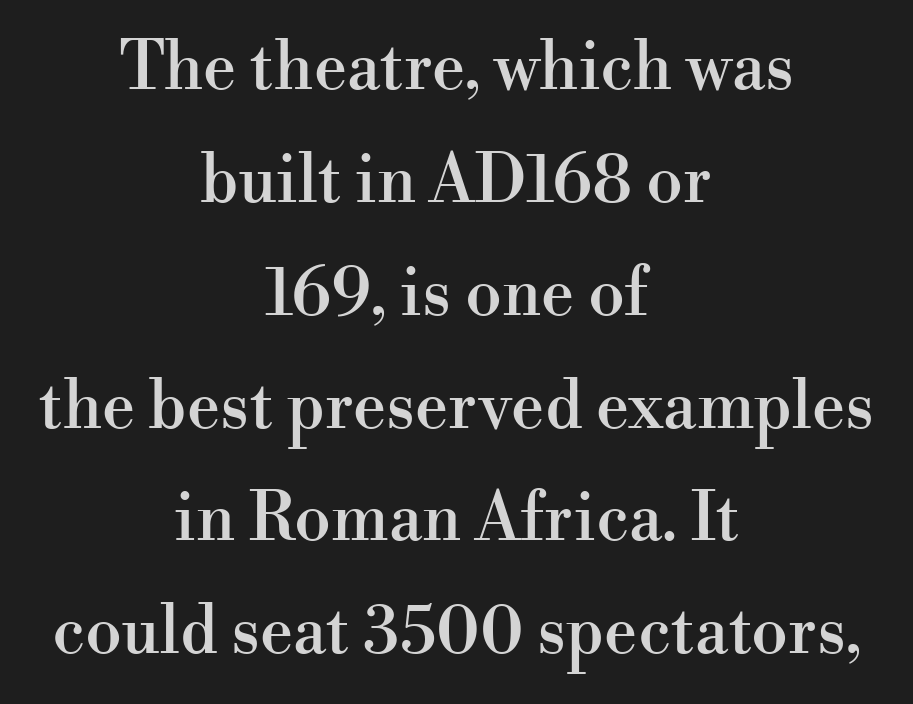
{"serif": "yes", "italic": "no", "width": "normal", "stroke_contrast": "high", "x_height": "small", "monospaced": "no", "underline": "no", "align": "center", "line_spacing_ratio": 1.71, "letter_spacing": "normal", "letter_spacing_em": 0.0, "glyph_px": 66}
